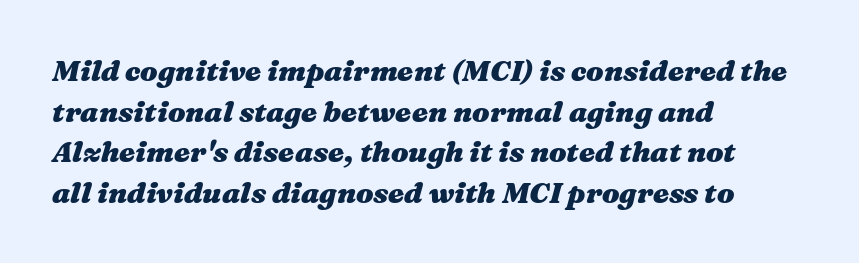
The image shows 29 px heavy, wide type, italic (leaning right); set left-aligned, normal line spacing (1.4x), normal letter spacing, not underlined; medium stroke contrast and a medium x-height.
